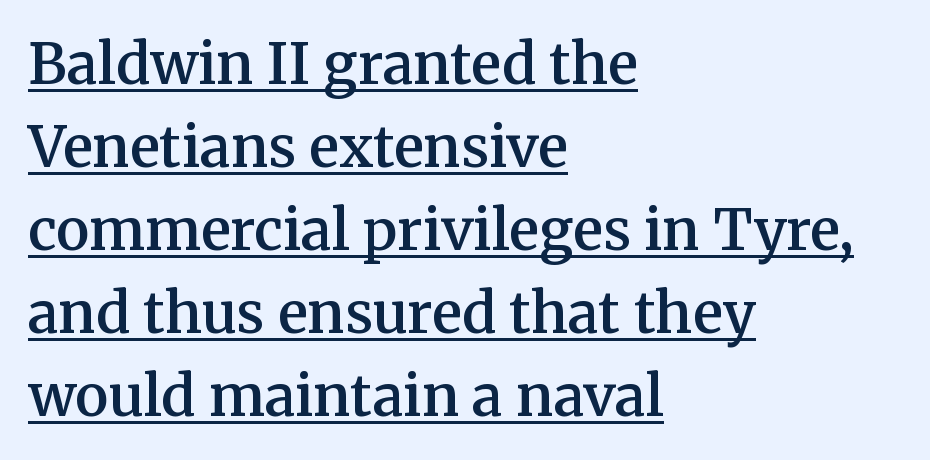
{"serif": "yes", "italic": "no", "bold": "semi", "weight": "semibold", "width": "normal", "stroke_contrast": "medium", "x_height": "medium", "monospaced": "no", "underline": "yes", "align": "left", "line_spacing": "normal", "line_spacing_ratio": 1.48, "letter_spacing": "normal", "letter_spacing_em": 0.0, "glyph_px": 56}
